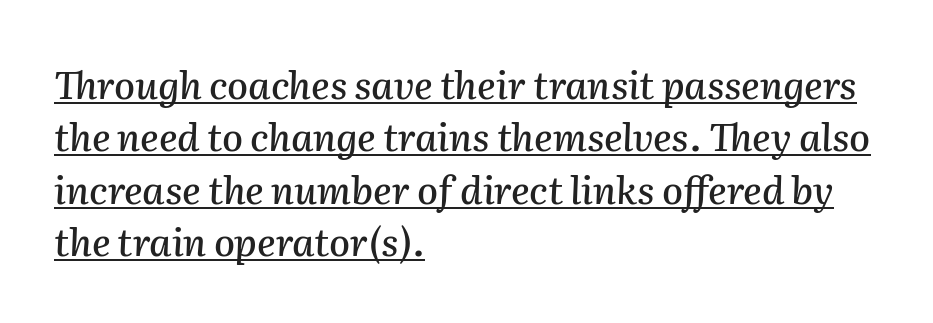
{"italic": "yes", "lean": "right", "slant_degrees": 2, "width": "normal", "stroke_contrast": "medium", "x_height": "medium", "monospaced": "no", "underline": "yes", "align": "left", "line_spacing": "normal", "line_spacing_ratio": 1.38, "letter_spacing": "normal", "letter_spacing_em": 0.0, "glyph_px": 38}
